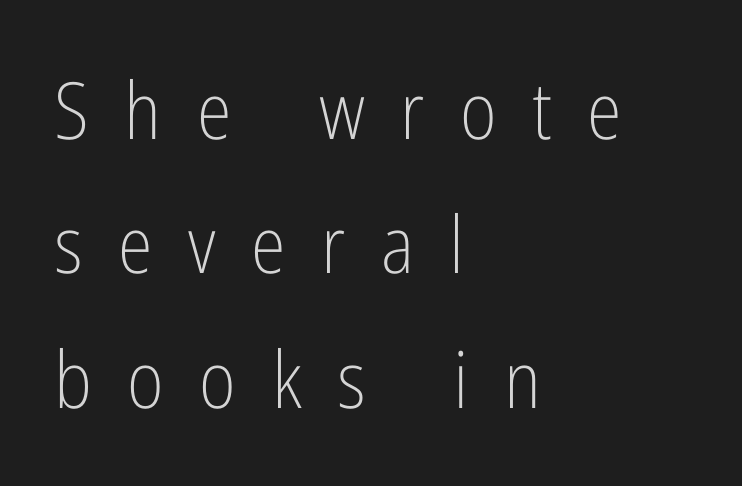
{"serif": "no", "italic": "no", "bold": "no", "weight": "light", "width": "condensed", "stroke_contrast": "low", "x_height": "medium", "monospaced": "no", "underline": "no", "align": "left", "line_spacing": "normal", "line_spacing_ratio": 1.7, "letter_spacing": "wide", "letter_spacing_em": 0.45, "glyph_px": 79}
